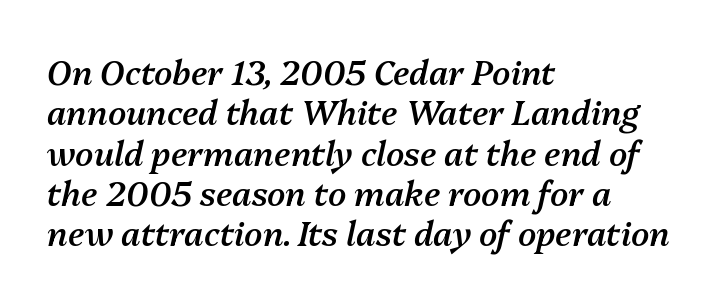
The letters advance in unequal steps, a hallmark of proportional type. The glyphs look as if they've been sheared to an angle. As a designer I'd log this as weight 600, semibold. Casual observation: everything's shoved over to the left.
